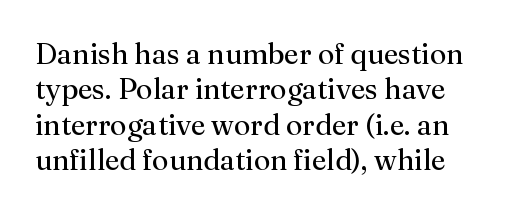
{"serif": "yes", "italic": "no", "bold": "no", "weight": "regular", "width": "normal", "stroke_contrast": "medium", "x_height": "medium", "monospaced": "no", "underline": "no", "line_spacing_ratio": 1.22, "letter_spacing": "normal", "letter_spacing_em": 0.0, "glyph_px": 29}
